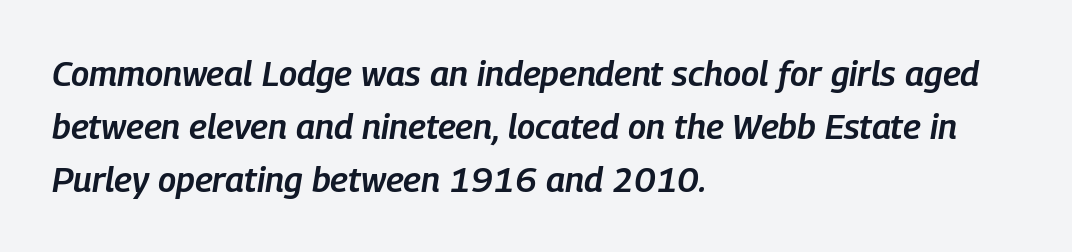
{"italic": "yes", "lean": "right", "slant_degrees": 9, "bold": "semi", "weight": "semibold", "width": "condensed", "stroke_contrast": "low", "x_height": "medium", "monospaced": "no", "underline": "no", "align": "left", "line_spacing": "normal", "line_spacing_ratio": 1.51, "letter_spacing": "normal", "letter_spacing_em": 0.0, "glyph_px": 35}
